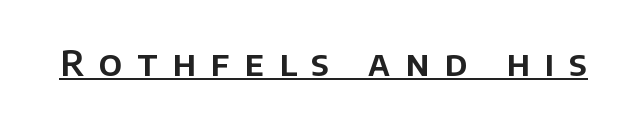
Tracking here is generous; glyphs stand well apart from one another. Glance below the letters and you will spot a drawn line. Think of a printed novel: that variable character pitch is what you see here. The letters stand straight up with perfectly vertical stems. The characters display no serif detailing; their extremities are plain.
